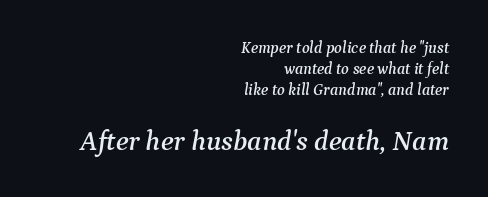
The image shows 28 px serif type, italic (leaning right); set right-aligned, normal line spacing (1.32x), normal letter spacing, not underlined; the second (bottom) block is 1.75x larger; medium stroke contrast and a medium x-height.
